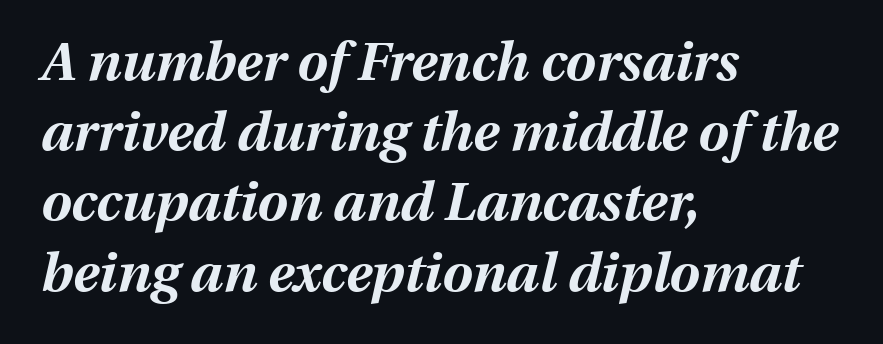
Q: Is the text bold? A: Yes.
Q: Is the text italic (slanted)? A: Yes, it leans right by about 13 degrees.
Q: Is the text underlined? A: No.
Q: How is the paragraph aligned? A: Left-aligned.
Q: Is the spacing between letters normal or unusually wide? A: Normal.
Q: Is the spacing between lines tight, normal or loose? A: Normal.
Q: Width (condensed, normal, or wide)? A: Normal.
Q: Stroke contrast? A: Medium.
Q: x-height? A: Medium.
Q: Monospaced? A: No.
